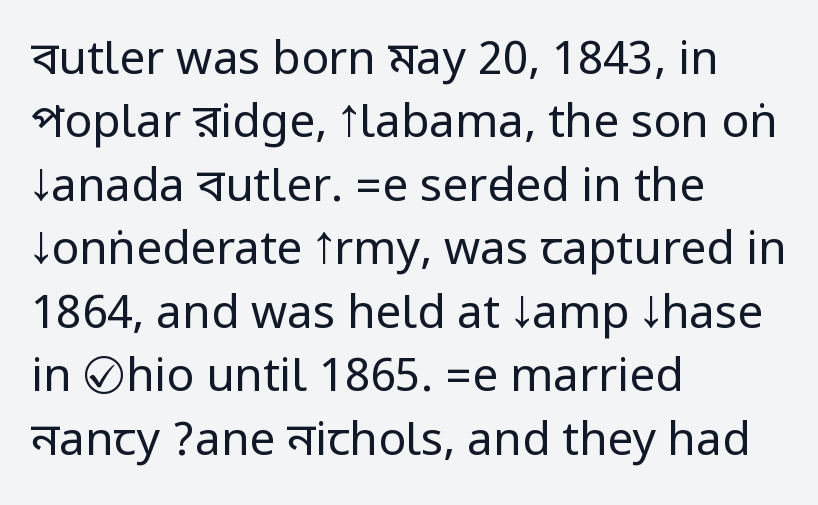
What kind of face is this? One without serifs — a sans. Unbolded letterforms with no extra heft. The gaps between neighbouring characters are ordinary and unremarkable. The space between consecutive lines is moderate. If you drew a line through each stem, it would be perfectly vertical.
